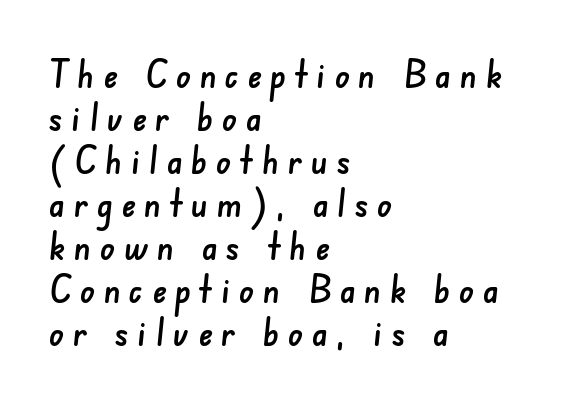
Q: Is the typeface a serif or a sans-serif typeface? A: Sans-serif.
Q: Is the text underlined? A: No.
Q: How is the paragraph aligned? A: Left-aligned.
Q: Is the spacing between letters normal or unusually wide? A: Unusually wide.
Q: Width (condensed, normal, or wide)? A: Normal.
Q: Stroke contrast? A: Low.
Q: x-height? A: Small.
Q: Monospaced? A: No.
